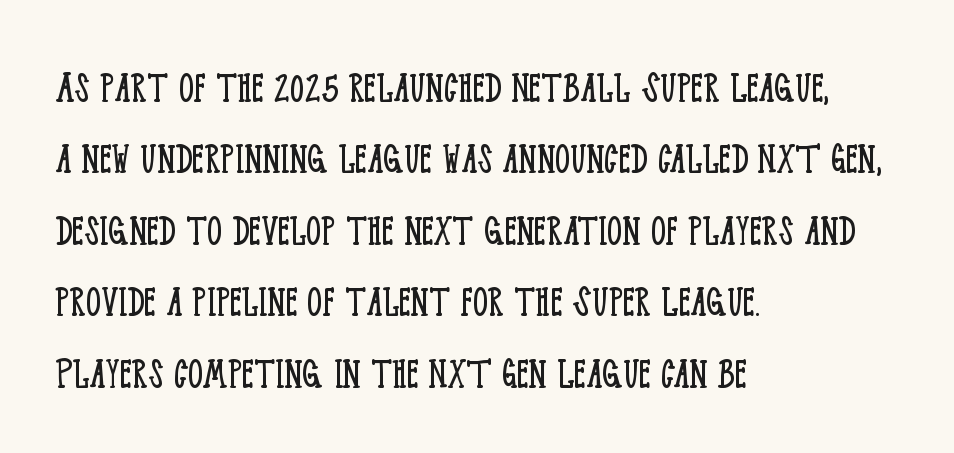
{"serif": "yes", "italic": "no", "bold": "no", "weight": "light", "width": "condensed", "stroke_contrast": "low", "x_height": "large", "monospaced": "no", "underline": "no", "align": "left", "line_spacing": "normal", "line_spacing_ratio": 1.52, "letter_spacing": "normal", "letter_spacing_em": 0.0, "glyph_px": 47}
